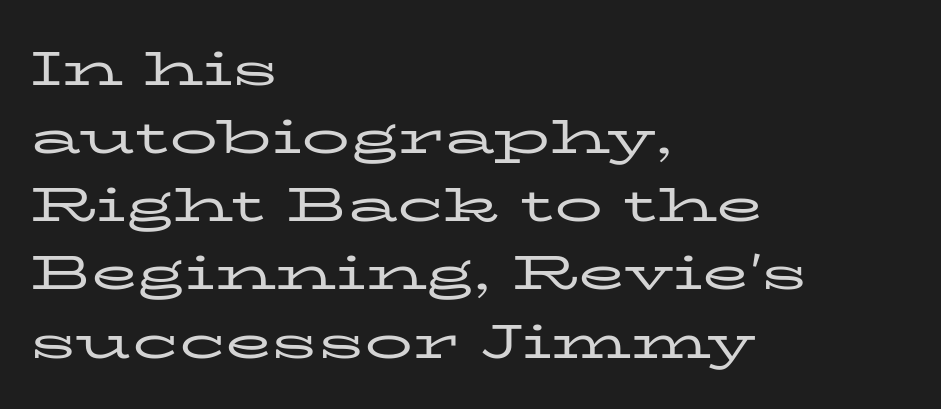
The image shows 48 px regular-weight, wide serif type, upright; set left-aligned, normal line spacing (1.42x), normal letter spacing, not underlined; low stroke contrast and a medium x-height.
